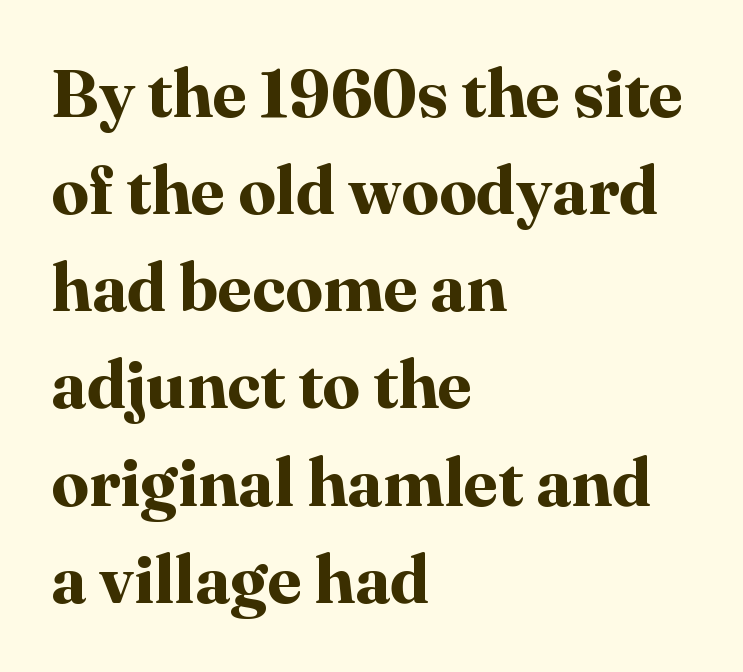
The image shows 67 px bold serif type, upright; set left-aligned, normal line spacing (1.45x), normal letter spacing, not underlined; high stroke contrast and a medium x-height.
